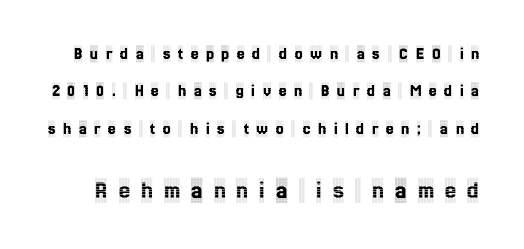
The image shows 25 px text type, upright; set loose line spacing (2.2x), unusually wide letter spacing (+0.45 em), not underlined; the second (bottom) block is 1.47x larger.
